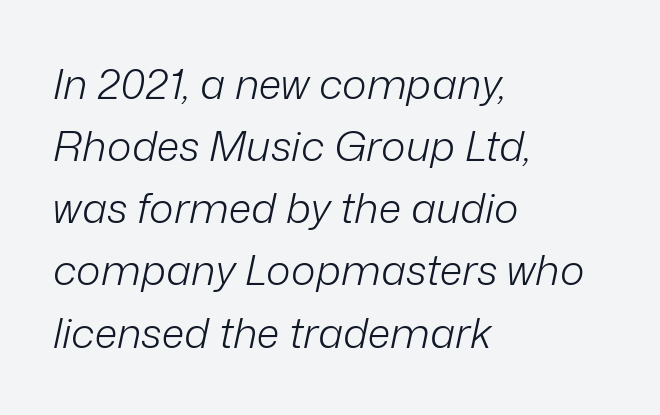
{"italic": "yes", "lean": "right", "slant_degrees": 12, "bold": "no", "weight": "light", "width": "normal", "stroke_contrast": "low", "x_height": "medium", "monospaced": "no", "underline": "no", "align": "left", "line_spacing": "normal", "line_spacing_ratio": 1.48, "letter_spacing": "normal", "letter_spacing_em": 0.0, "glyph_px": 42}
